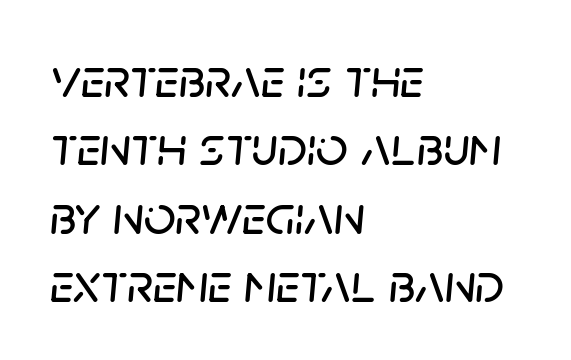
Q: Is the text italic (slanted)? A: Yes, it leans right by about 5 degrees.
Q: Is the text underlined? A: No.
Q: How is the paragraph aligned? A: Left-aligned.
Q: Is the spacing between letters normal or unusually wide? A: Normal.
Q: Width (condensed, normal, or wide)? A: Normal.
Q: Stroke contrast? A: Low.
Q: x-height? A: Large.
Q: Monospaced? A: No.
